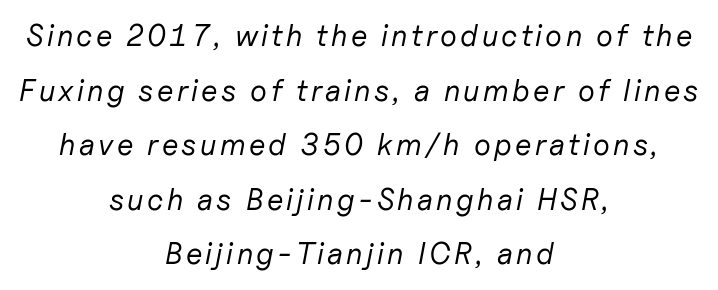
The image shows 30 px regular-weight type, italic (leaning right); set centered, line spacing 1.82x, not underlined; low stroke contrast and a medium x-height.
